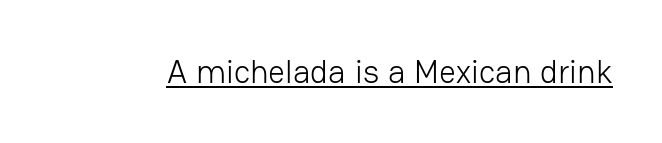
Unlike italic type, these characters show no tilt at all. Do the characters align in a grid? No, the font is proportional. Ink coverage per letter is moderate at most. Nothing sits at the stroke ends, so this counts as sans-serif. Quick note: underline on. These lines keep a tight, regular rhythm from letter to letter.
